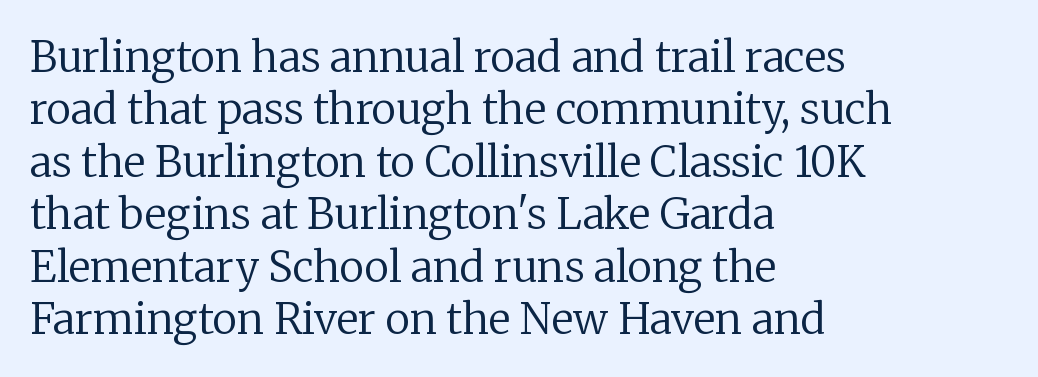
{"serif": "yes", "italic": "no", "bold": "no", "weight": "regular", "width": "normal", "stroke_contrast": "low", "x_height": "medium", "monospaced": "no", "underline": "no", "align": "left", "line_spacing": "normal", "line_spacing_ratio": 1.25, "letter_spacing": "normal", "letter_spacing_em": 0.0, "glyph_px": 42}
